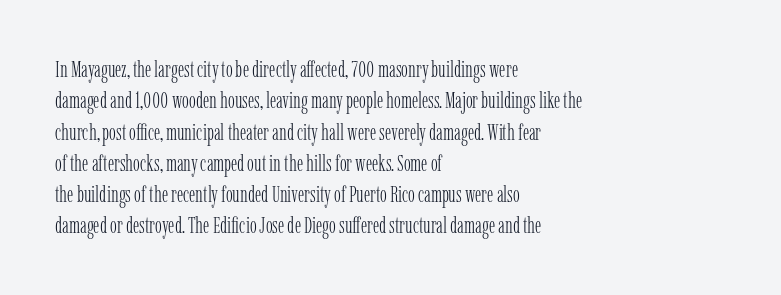
One glance says typical: line gaps are just what's usual. What stands out about the letter spacing? Nothing — it is the standard amount. This reads as an unemphasized weight, regular at the heaviest. The text block is weighted toward the left margin, trailing off unevenly rightward. Descender tails drop into unmarked territory. The specimen reads as upright at a glance.
